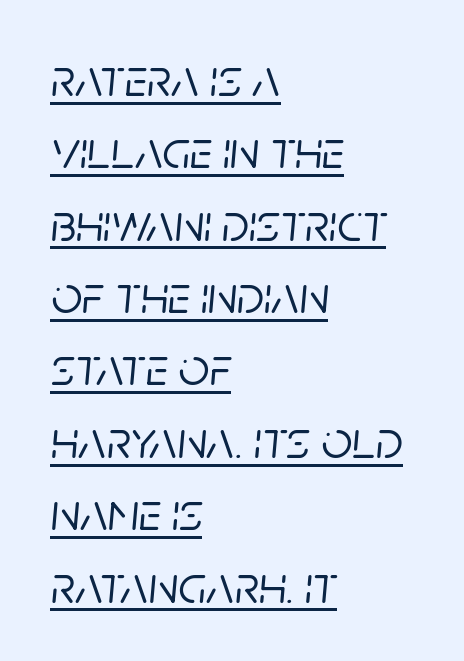
Q: Is the text italic (slanted)? A: Yes, it leans right by about 5 degrees.
Q: Is the text underlined? A: Yes.
Q: How is the paragraph aligned? A: Left-aligned.
Q: Is the spacing between letters normal or unusually wide? A: Normal.
Q: Is the spacing between lines tight, normal or loose? A: Normal.
Q: Width (condensed, normal, or wide)? A: Normal.
Q: Stroke contrast? A: Low.
Q: x-height? A: Large.
Q: Monospaced? A: No.
